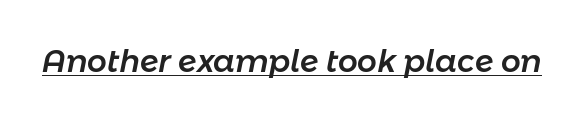
The lettering tilts uniformly, giving the passage an italic look. Underlined type. Each letter keeps its own natural width here, so spacing adapts to shape. The type is set solid horizontally, with unmodified tracking.
